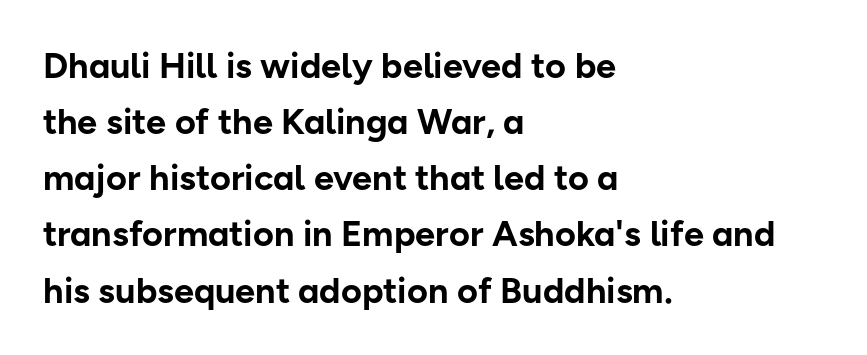
Q: Is the text bold? A: Yes.
Q: Is the text italic (slanted)? A: No, it is upright.
Q: Is the typeface a serif or a sans-serif typeface? A: Sans-serif.
Q: Is the text underlined? A: No.
Q: How is the paragraph aligned? A: Left-aligned.
Q: Is the spacing between letters normal or unusually wide? A: Normal.
Q: Is the spacing between lines tight, normal or loose? A: Normal.
Q: Width (condensed, normal, or wide)? A: Normal.
Q: Stroke contrast? A: Low.
Q: x-height? A: Medium.
Q: Monospaced? A: No.
